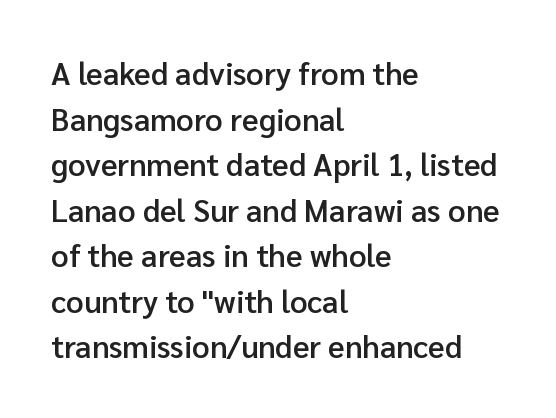
{"serif": "no", "italic": "no", "bold": "semi", "weight": "semibold", "width": "normal", "stroke_contrast": "low", "x_height": "medium", "monospaced": "no", "underline": "no", "align": "left", "line_spacing": "normal", "line_spacing_ratio": 1.47, "letter_spacing": "normal", "letter_spacing_em": 0.0, "glyph_px": 31}
